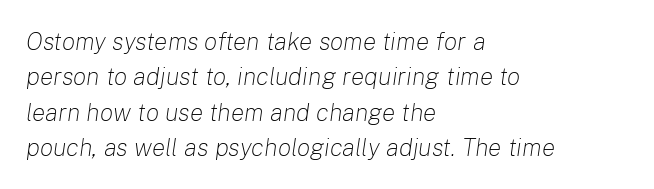
What stands out about the letter spacing? Nothing — it is the standard amount. Anything drawn beneath the words? Only blank space. Horizontal alignment here is leftward, the default for most running prose. Successive baselines arrive at the customary interval. The letters are slanted; this is an italic face. Stems and bowls with no extra thickness — not bold.
